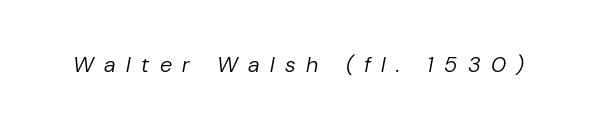
{"italic": "yes", "lean": "right", "slant_degrees": 10, "bold": "no", "underline": "no", "letter_spacing": "wide", "letter_spacing_em": 0.48, "glyph_px": 22}
